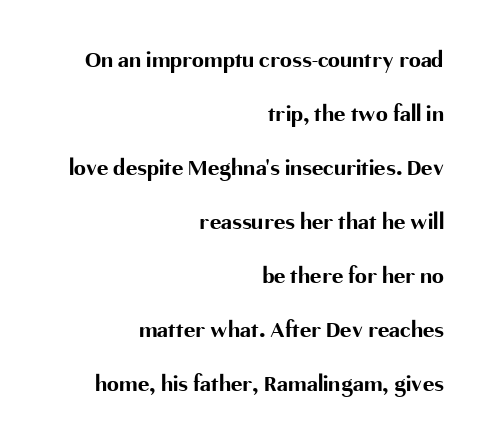
Q: Is the text bold? A: Yes.
Q: Is the text italic (slanted)? A: No, it is upright.
Q: Is the text underlined? A: No.
Q: How is the paragraph aligned? A: Right-aligned.
Q: Is the spacing between letters normal or unusually wide? A: Normal.
Q: Is the spacing between lines tight, normal or loose? A: Loose.
